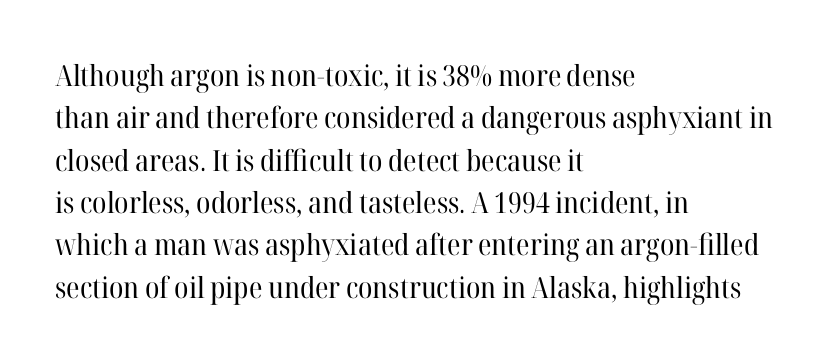
The letters advance in unequal steps, a hallmark of proportional type. Is the letter spacing exaggerated? No — it looks like the ordinary default. Only glyphs here, with clear space below each row. Does the copy run flush right? No — it runs flush left. The letters stand straight up with perfectly vertical stems.
